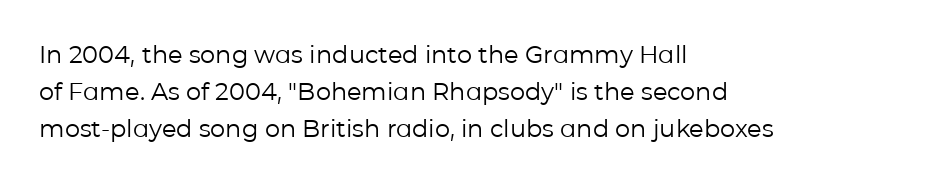
{"italic": "no", "bold": "no", "underline": "no", "align": "left", "line_spacing": "normal", "line_spacing_ratio": 1.55, "letter_spacing": "normal", "letter_spacing_em": 0.0, "glyph_px": 24}
